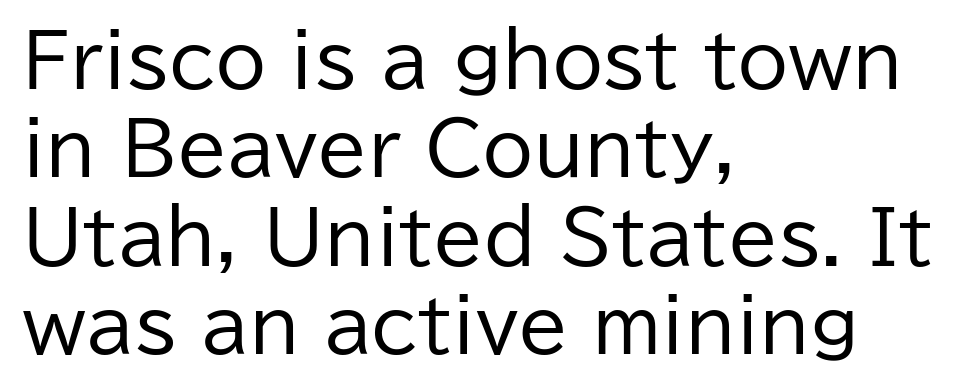
In terms of letterspacing, this is plain default setting. The compositor pushed each line to the left boundary. Here the designer chose a conventional face with non-uniform glyph widths. You can tell from the bare stems that sans-serif type was used. Does the lettering tilt? It doesn't — this is upright. Unmarked baselines from the first word to the last.
